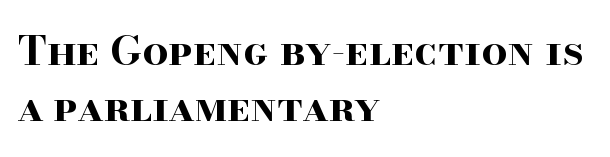
Q: Is the text bold? A: Yes.
Q: Is the text italic (slanted)? A: No, it is upright.
Q: Is the typeface a serif or a sans-serif typeface? A: Serif.
Q: Is the text underlined? A: No.
Q: How is the paragraph aligned? A: Left-aligned.
Q: Is the spacing between letters normal or unusually wide? A: Normal.
Q: Is the spacing between lines tight, normal or loose? A: Normal.
Q: Width (condensed, normal, or wide)? A: Wide.
Q: Stroke contrast? A: High.
Q: x-height? A: Small.
Q: Monospaced? A: No.
